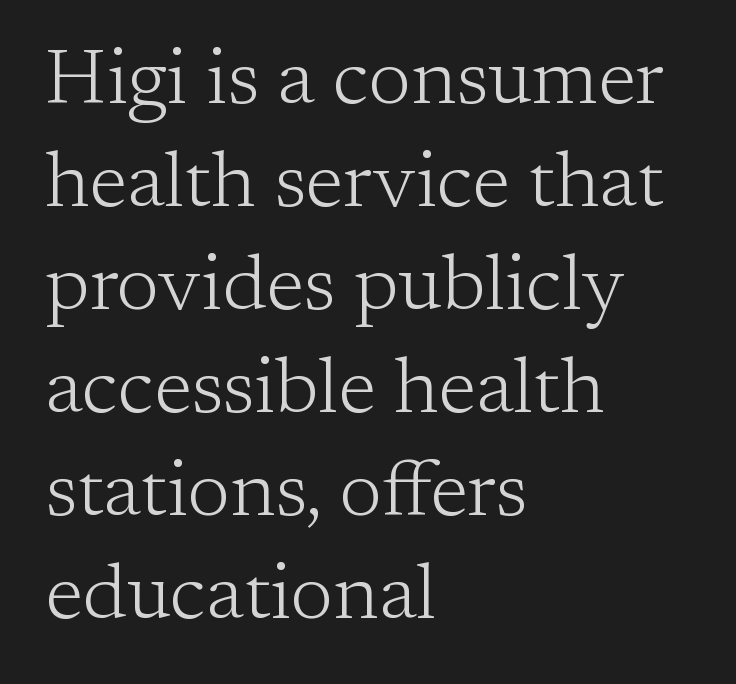
The image shows 78 px light serif type, upright; set left-aligned, normal line spacing (1.32x), normal letter spacing, not underlined; low stroke contrast and a medium x-height.
